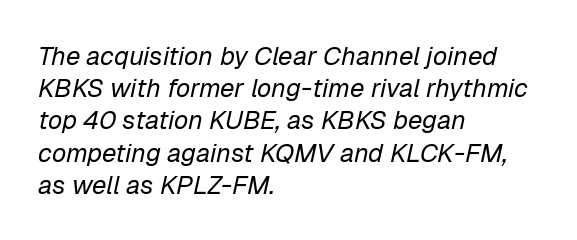
Q: Is the text bold? A: No.
Q: Is the text italic (slanted)? A: Yes, it leans right by about 12 degrees.
Q: Is the text underlined? A: No.
Q: How is the paragraph aligned? A: Left-aligned.
Q: Is the spacing between letters normal or unusually wide? A: Normal.
